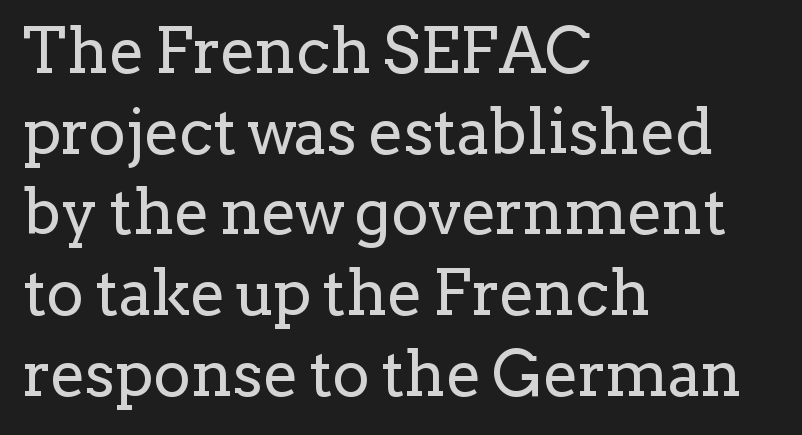
The image shows 63 px regular-weight serif type, upright; set left-aligned, normal line spacing (1.28x), normal letter spacing, not underlined; low stroke contrast and a medium x-height.
